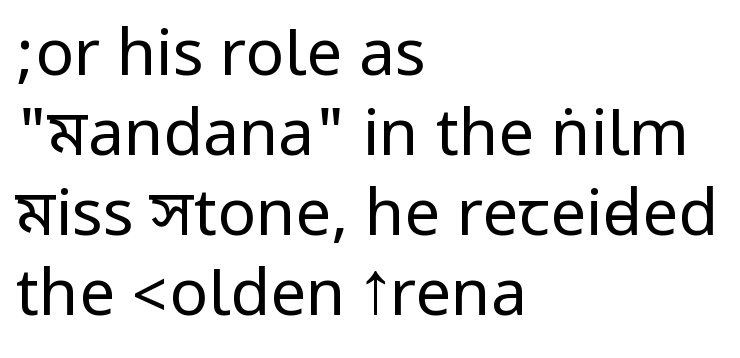
Posture: straight, roman, zero tilt. The rendering keeps characters at their native spacing. Leading matches the norm, producing a regular column. Regarding serifs, this sample does without them. Nothing heavy about these letters — not bold at all. Each row of text sits above clean, open space.
